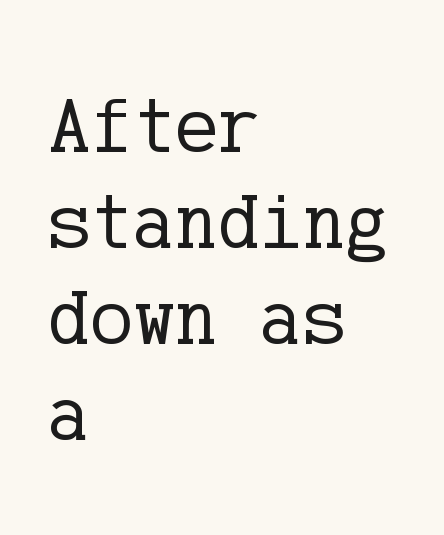
Q: Is the text bold? A: No.
Q: Is the text italic (slanted)? A: No, it is upright.
Q: Is the typeface a serif or a sans-serif typeface? A: Serif.
Q: Is the text underlined? A: No.
Q: How is the paragraph aligned? A: Left-aligned.
Q: Is the spacing between letters normal or unusually wide? A: Normal.
Q: Width (condensed, normal, or wide)? A: Normal.
Q: Stroke contrast? A: Low.
Q: x-height? A: Medium.
